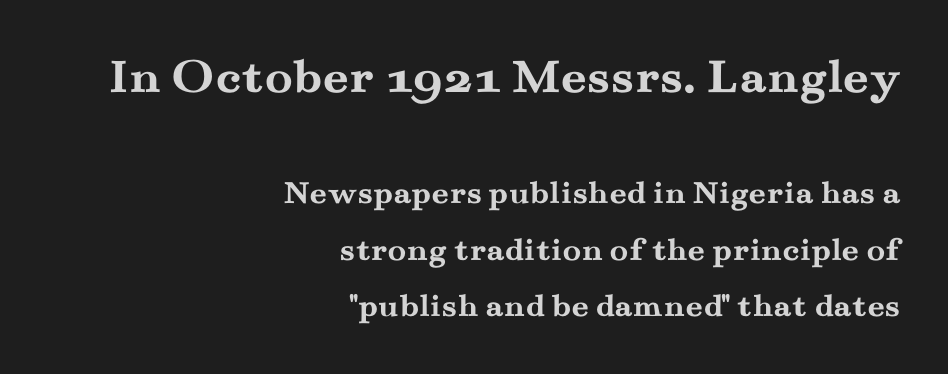
{"serif": "yes", "italic": "no", "bold": "yes", "weight": "semibold", "width": "wide", "stroke_contrast": "medium", "x_height": "small", "monospaced": "no", "underline": "no", "align": "right", "line_spacing": "normal", "line_spacing_ratio": 1.66, "letter_spacing": "normal", "letter_spacing_em": 0.0, "larger_block": "first", "size_ratio": 1.5, "glyph_px": 51}
